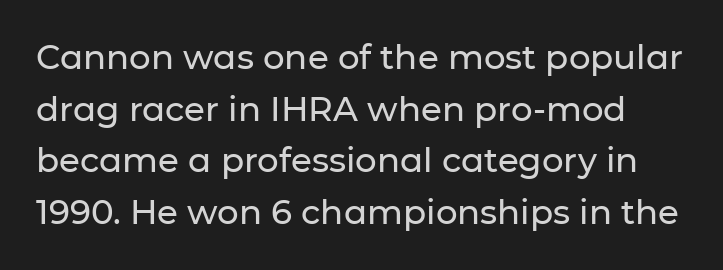
Letters rest on an invisible, unmarked baseline. The axis of the letterforms is exactly vertical. The line texture is even and compact thanks to regular tracking. This sample has the flowing, uneven cadence of proportional lettering.
